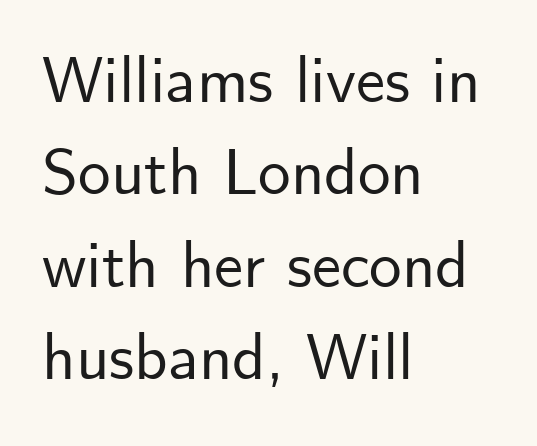
Q: Is the text italic (slanted)? A: No, it is upright.
Q: Is the typeface a serif or a sans-serif typeface? A: Sans-serif.
Q: Is the text underlined? A: No.
Q: How is the paragraph aligned? A: Left-aligned.
Q: Is the spacing between letters normal or unusually wide? A: Normal.
Q: Is the spacing between lines tight, normal or loose? A: Normal.
Q: Width (condensed, normal, or wide)? A: Normal.
Q: Stroke contrast? A: Low.
Q: x-height? A: Small.
Q: Monospaced? A: No.
